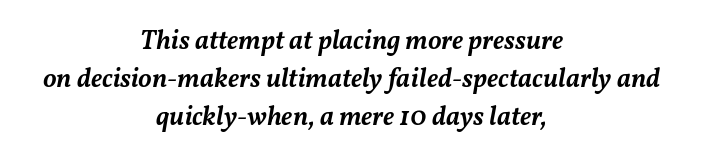
The image shows 27 px text type, italic (leaning right); set centered, normal line spacing (1.41x), normal letter spacing, not underlined.
